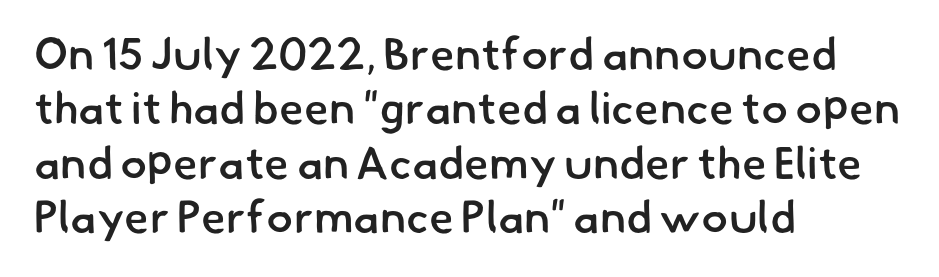
The image shows 45 px semibold sans-serif type; set left-aligned, line spacing 1.21x, normal letter spacing, not underlined; low stroke contrast and a small x-height.
